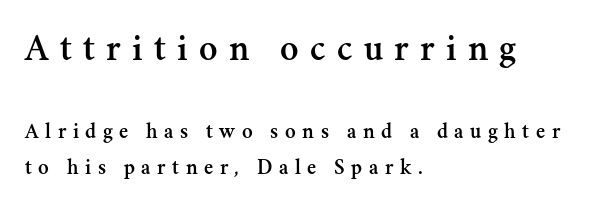
The image shows 38 px serif type, upright; set left-aligned, normal line spacing (1.64x), unusually wide letter spacing (+0.3 em), not underlined; the first (top) block is 1.73x larger; medium stroke contrast and a small x-height.
